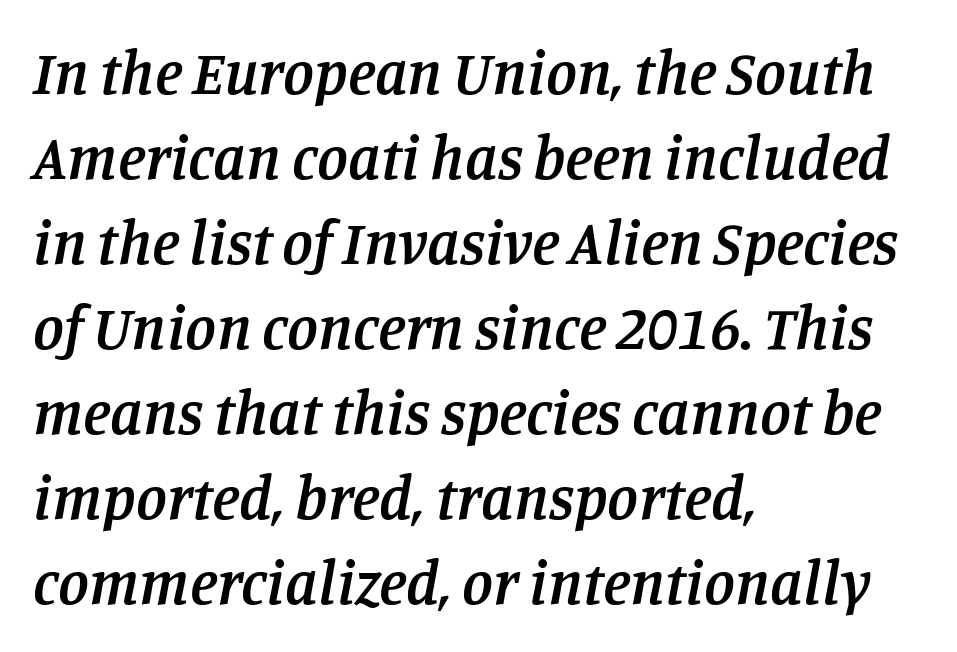
The image shows 62 px semibold serif type, italic (leaning right); set left-aligned, normal line spacing (1.37x), normal letter spacing, not underlined; low stroke contrast and a large x-height.
